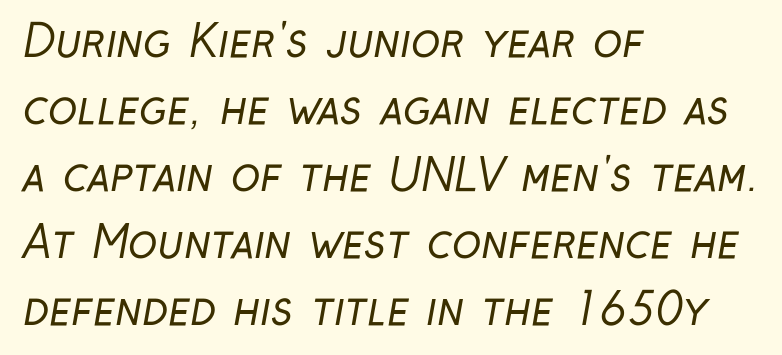
The image shows 44 px regular-weight, condensed sans-serif type; set left-aligned, normal line spacing (1.52x), normal letter spacing, not underlined; low stroke contrast and a medium x-height.
